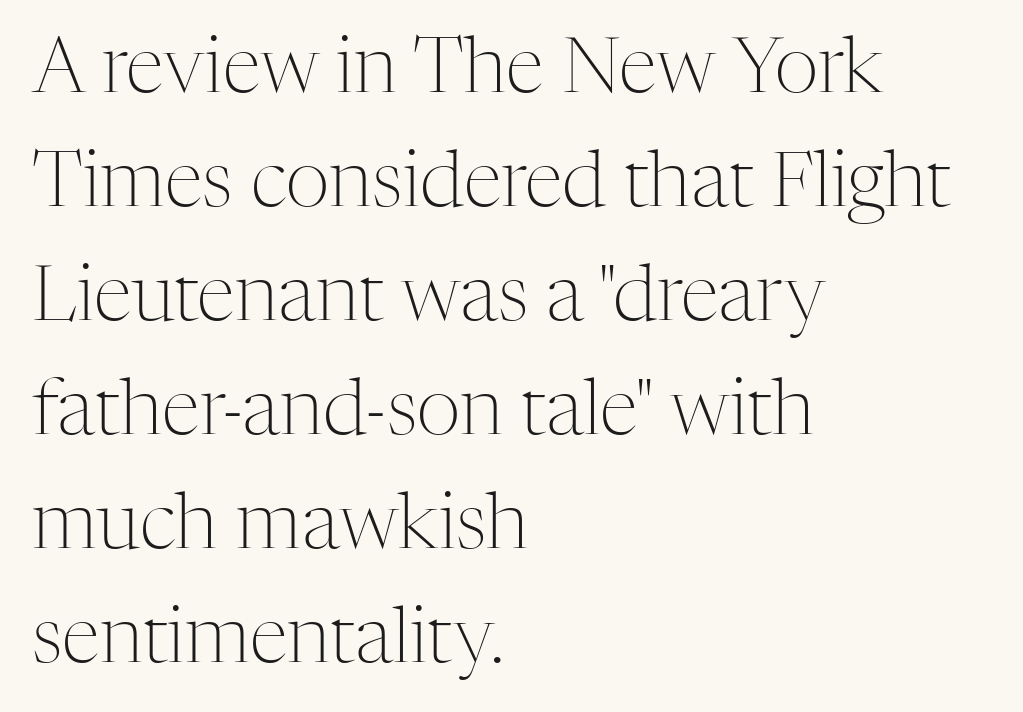
Posture: vertical. No word sits above an underline. Classification — serif. Line spacing here is normal. Alignment: flush left.
